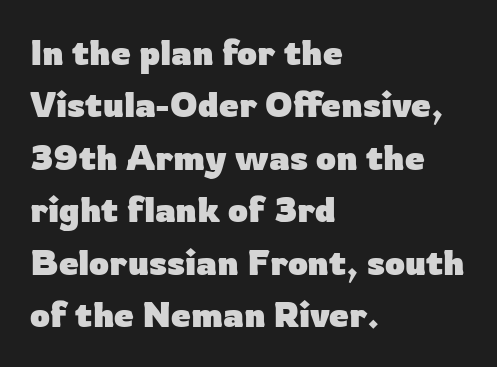
Q: Is the text bold? A: Yes.
Q: Is the text italic (slanted)? A: No, it is upright.
Q: Is the typeface a serif or a sans-serif typeface? A: Sans-serif.
Q: Is the text underlined? A: No.
Q: How is the paragraph aligned? A: Left-aligned.
Q: Is the spacing between letters normal or unusually wide? A: Normal.
Q: Is the spacing between lines tight, normal or loose? A: Normal.
Q: Width (condensed, normal, or wide)? A: Normal.
Q: Stroke contrast? A: Low.
Q: x-height? A: Medium.
Q: Monospaced? A: No.
